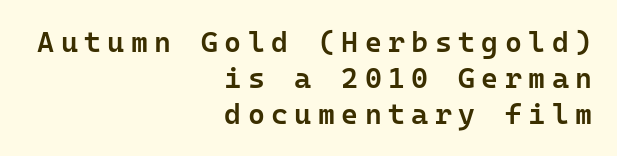
{"serif": "no", "italic": "no", "bold": "semi", "weight": "semibold", "width": "normal", "stroke_contrast": "low", "x_height": "medium", "monospaced": "yes", "underline": "no", "align": "right", "line_spacing_ratio": 1.24, "letter_spacing": "wide", "letter_spacing_em": 0.22, "glyph_px": 29}
